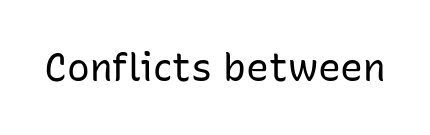
Font category for this specimen: sans-serif. On a weight scale, this lands at 450 or below. The line texture is even and compact thanks to regular tracking. Characters remain perfectly vertical along every line. Unmarked baselines from the first word to the last.
